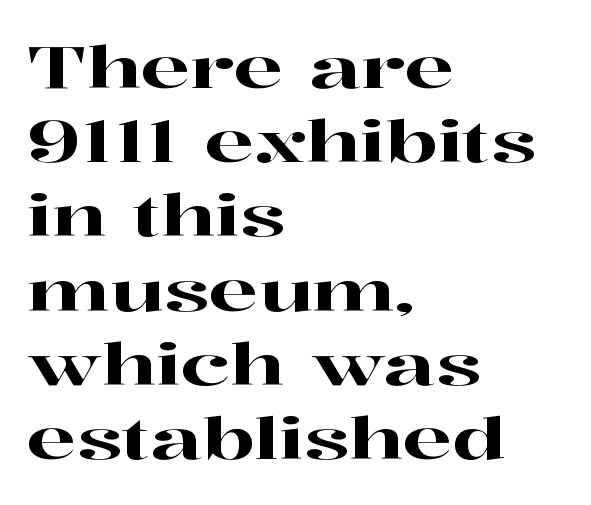
The image shows 58 px wide serif type, upright; set left-aligned, normal line spacing (1.28x), normal letter spacing, not underlined; high stroke contrast and a medium x-height.
